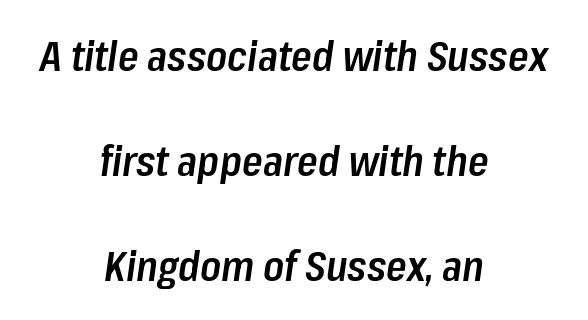
Q: Is the text bold? A: Semi-bold.
Q: Is the text italic (slanted)? A: Yes, it leans right by about 8 degrees.
Q: Is the text underlined? A: No.
Q: How is the paragraph aligned? A: Centered.
Q: Is the spacing between letters normal or unusually wide? A: Normal.
Q: Is the spacing between lines tight, normal or loose? A: Loose.
Q: Width (condensed, normal, or wide)? A: Condensed.
Q: Stroke contrast? A: Low.
Q: x-height? A: Medium.
Q: Monospaced? A: No.
